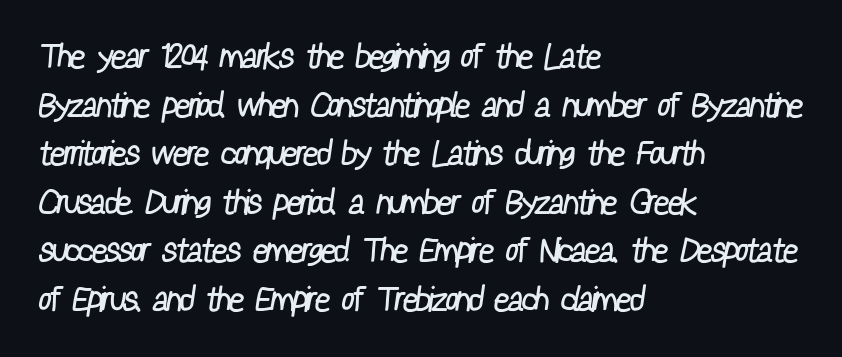
Inter-character spacing is left at the font's built-in metrics. No extra ink here — the face is not bold. A clean baseline with only descenders dipping below it. Notice how descenders clear the ascenders below comfortably — that's standard leading.
